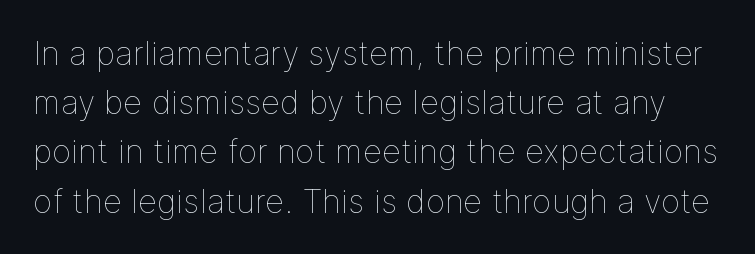
{"italic": "no", "bold": "no", "weight": "thin", "width": "normal", "stroke_contrast": "low", "x_height": "medium", "monospaced": "no", "underline": "no", "line_spacing": "normal", "line_spacing_ratio": 1.49, "letter_spacing": "normal", "letter_spacing_em": 0.0, "glyph_px": 33}
